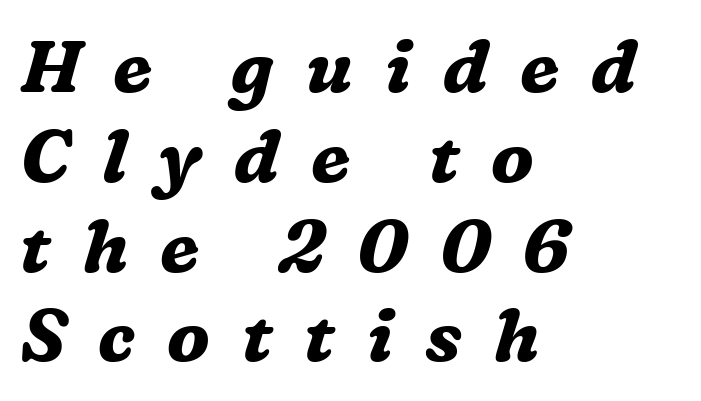
{"serif": "yes", "italic": "yes", "lean": "right", "slant_degrees": 16, "bold": "yes", "weight": "bold", "width": "normal", "stroke_contrast": "medium", "x_height": "medium", "monospaced": "no", "underline": "no", "align": "left", "line_spacing_ratio": 1.23, "letter_spacing": "wide", "letter_spacing_em": 0.44, "glyph_px": 73}
